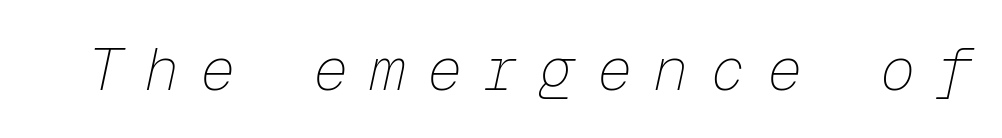
{"italic": "yes", "lean": "right", "slant_degrees": 12, "bold": "no", "weight": "thin", "width": "normal", "stroke_contrast": "low", "x_height": "medium", "monospaced": "yes", "underline": "no", "letter_spacing": "wide", "letter_spacing_em": 0.36, "glyph_px": 59}
